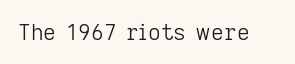
The image shows 22 px text type, upright; set normal letter spacing, not underlined.
